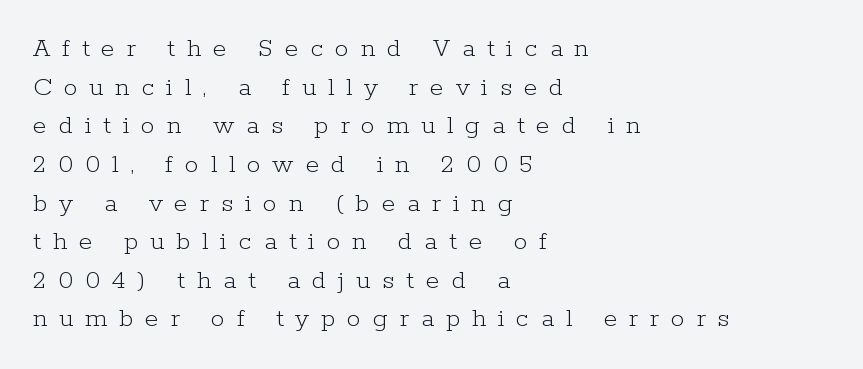
{"serif": "yes", "italic": "no", "bold": "no", "weight": "light", "width": "normal", "stroke_contrast": "low", "x_height": "medium", "monospaced": "no", "underline": "no", "align": "left", "line_spacing": "normal", "line_spacing_ratio": 1.38, "letter_spacing": "wide", "letter_spacing_em": 0.42, "glyph_px": 28}
